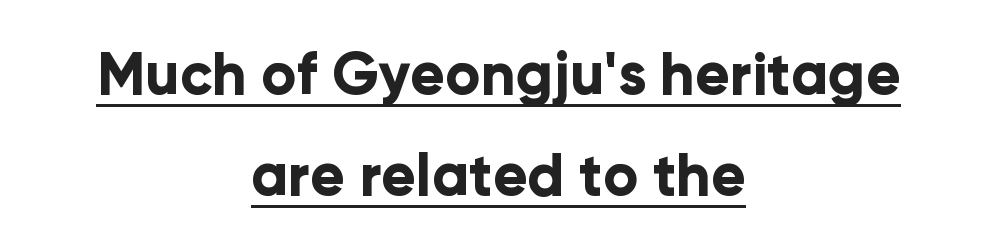
{"serif": "no", "italic": "no", "bold": "yes", "weight": "bold", "width": "normal", "stroke_contrast": "low", "x_height": "medium", "monospaced": "no", "underline": "yes", "align": "center", "line_spacing_ratio": 1.74, "letter_spacing": "normal", "letter_spacing_em": 0.0, "glyph_px": 58}
